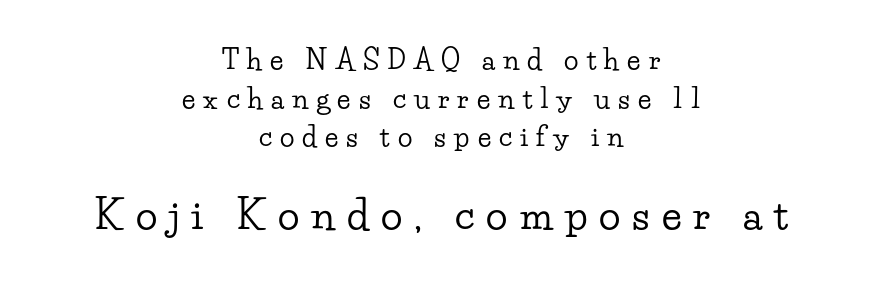
The image shows 40 px wide serif type, upright; set centered, normal line spacing (1.43x), unusually wide letter spacing (+0.3 em), not underlined; the second (bottom) block is 1.48x larger; low stroke contrast and a small x-height.
